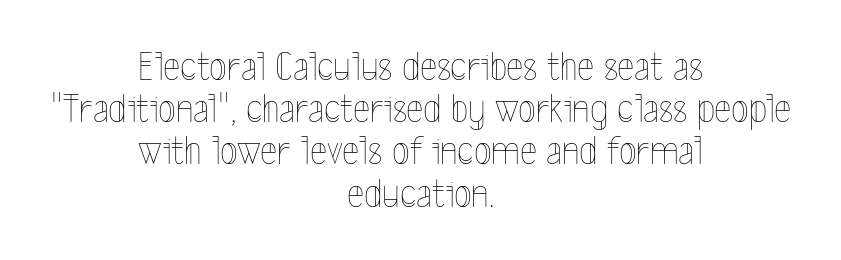
Stems here are at most as thick as an everyday book face. Every stem runs plumb, perpendicular to the baseline. Think of a printed novel: that variable character pitch is what you see here. Bare-footed words on every line. Vertical spacing — tight. Every row of glyphs is offset so its center matches the block's center.
